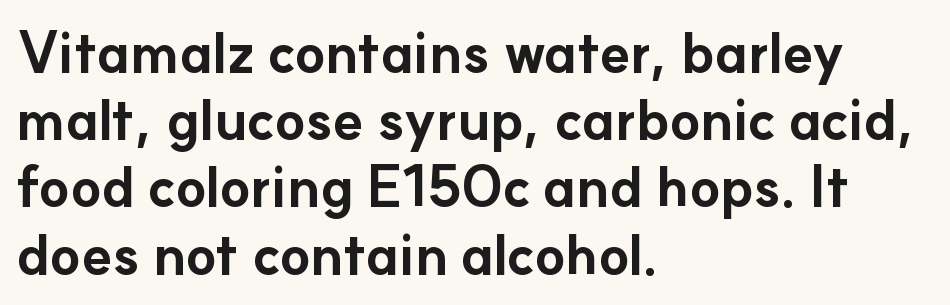
Nope, no serifs anywhere on these letters. Every stem runs plumb, perpendicular to the baseline. Is the block centered? No — it sits flush against the left margin. Strong, thick strokes mark this as bold type. The face used here is rendered with its standard letterfit.
